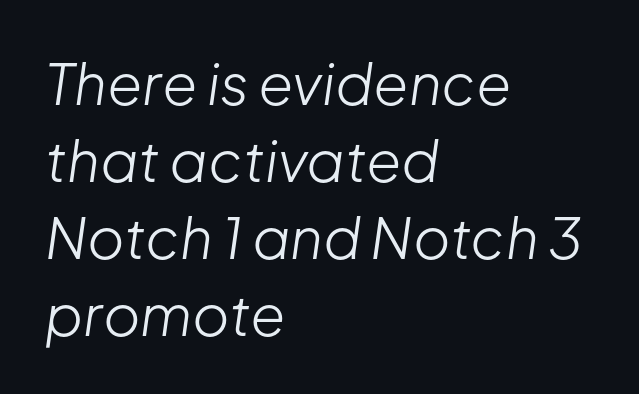
Observe the ordinary spacing: letters are neighbours, not strangers. Looks like regular typesetting: each glyph gets only the width it needs. These glyphs show unthickened strokes, regular width or finer. Just letters on the line, the space beneath them empty.
